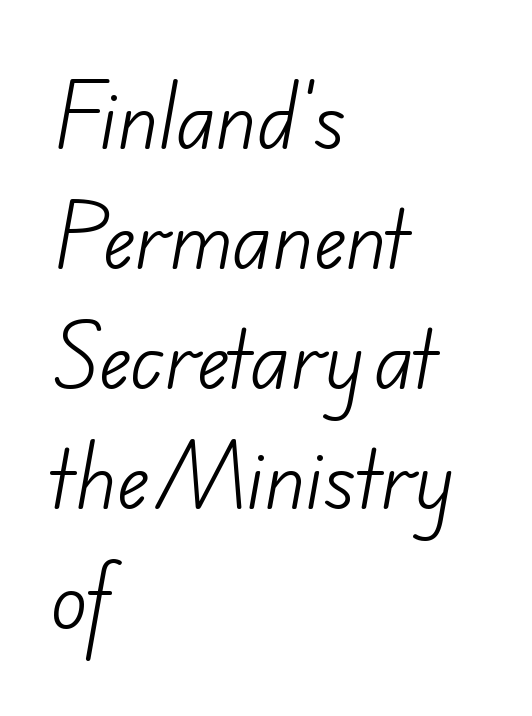
Q: Is the text bold? A: No.
Q: Is the typeface a serif or a sans-serif typeface? A: Sans-serif.
Q: Is the text underlined? A: No.
Q: How is the paragraph aligned? A: Left-aligned.
Q: Is the spacing between letters normal or unusually wide? A: Normal.
Q: Is the spacing between lines tight, normal or loose? A: Normal.
Q: Width (condensed, normal, or wide)? A: Normal.
Q: Stroke contrast? A: Low.
Q: x-height? A: Small.
Q: Monospaced? A: No.
